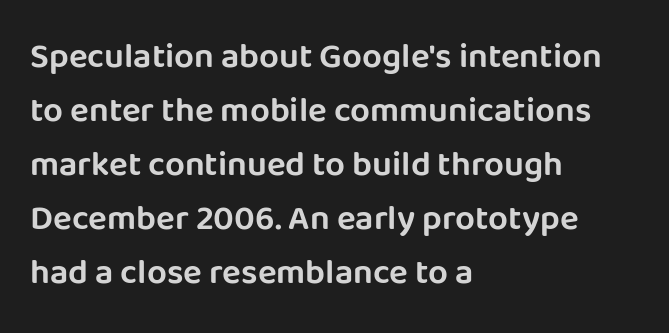
The image shows 35 px sans-serif type, upright; set left-aligned, normal line spacing (1.54x), normal letter spacing, not underlined; low stroke contrast and a large x-height.
